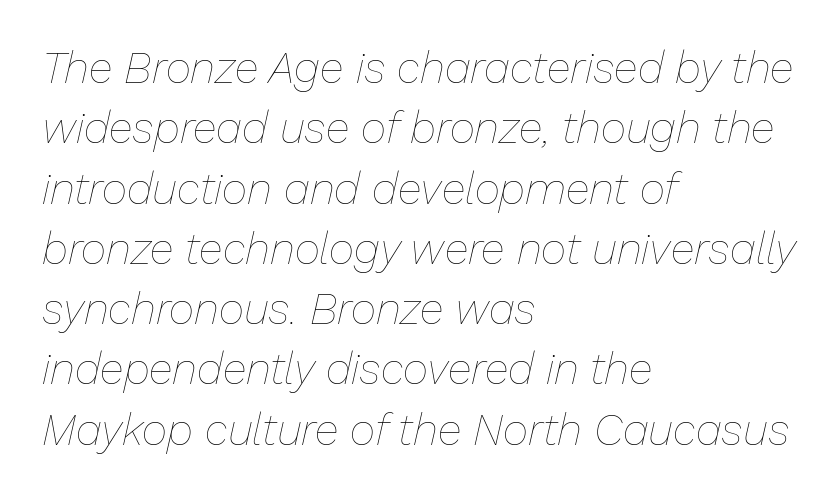
The image shows 44 px thin type, italic (leaning right); set left-aligned, normal line spacing (1.37x), normal letter spacing, not underlined; low stroke contrast and a medium x-height.
